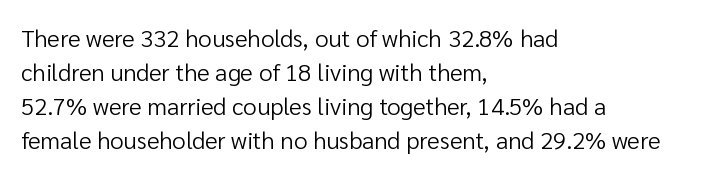
The image shows 24 px text type, upright; set left-aligned, normal line spacing (1.42x), normal letter spacing, not underlined.
